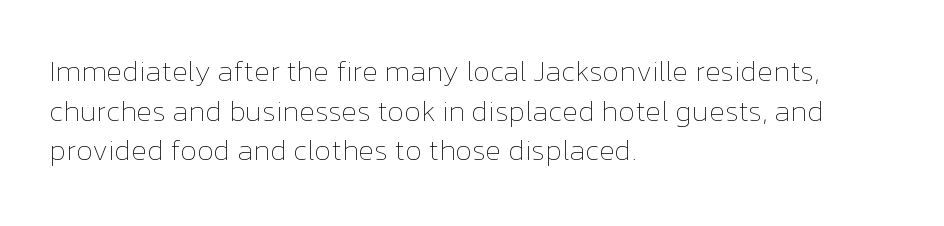
{"italic": "no", "bold": "no", "weight": "thin", "width": "normal", "stroke_contrast": "low", "x_height": "medium", "monospaced": "no", "underline": "no", "align": "left", "line_spacing": "normal", "line_spacing_ratio": 1.37, "letter_spacing": "normal", "letter_spacing_em": 0.0, "glyph_px": 29}
